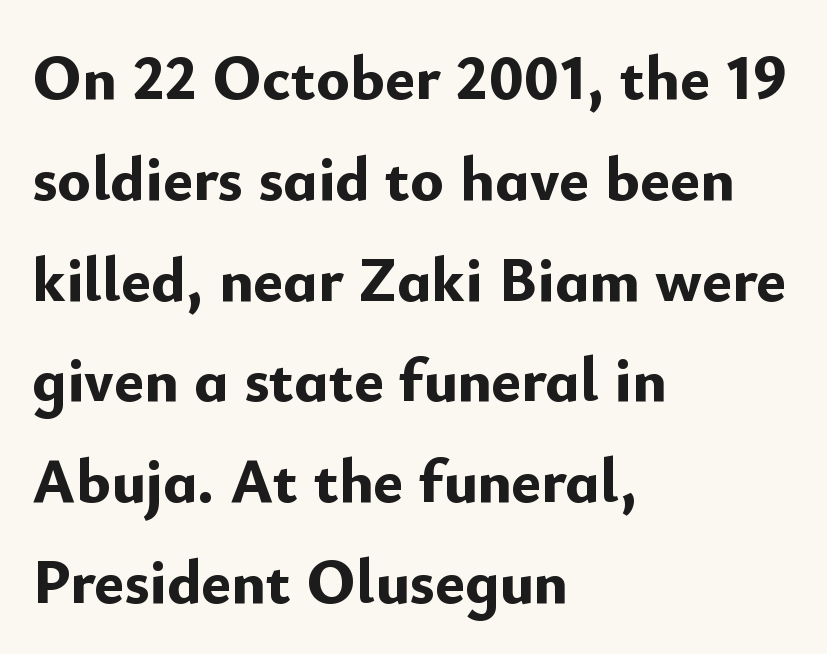
The image shows 63 px bold sans-serif type, upright; set left-aligned, normal line spacing (1.6x), normal letter spacing, not underlined; low stroke contrast and a small x-height.
